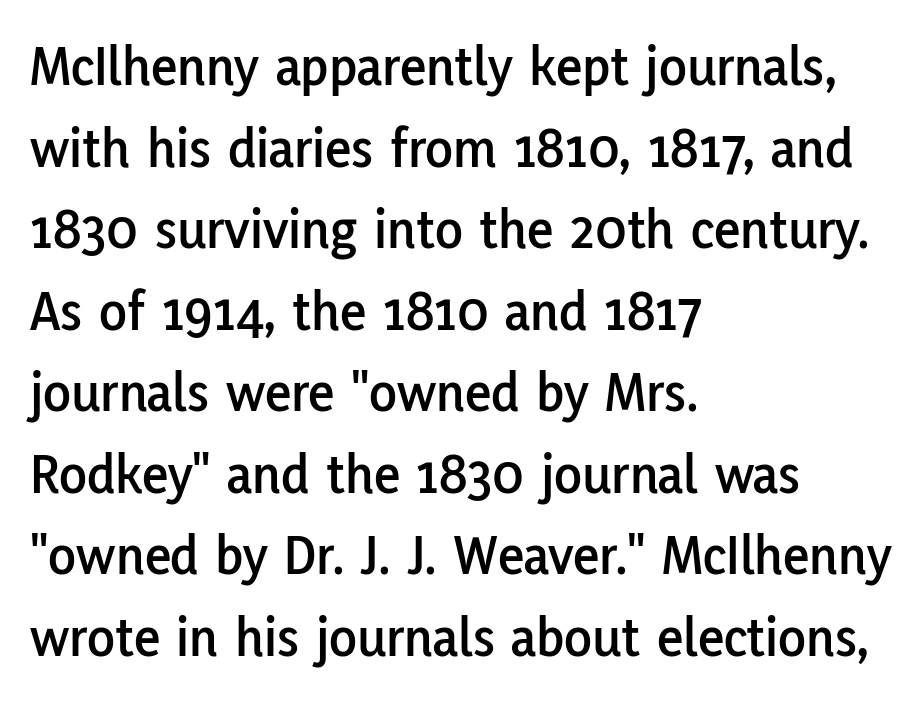
Q: Is the text italic (slanted)? A: No, it is upright.
Q: Is the typeface a serif or a sans-serif typeface? A: Sans-serif.
Q: Is the text underlined? A: No.
Q: How is the paragraph aligned? A: Left-aligned.
Q: Is the spacing between letters normal or unusually wide? A: Normal.
Q: Is the spacing between lines tight, normal or loose? A: Normal.
Q: Width (condensed, normal, or wide)? A: Normal.
Q: Stroke contrast? A: Low.
Q: x-height? A: Medium.
Q: Monospaced? A: No.
